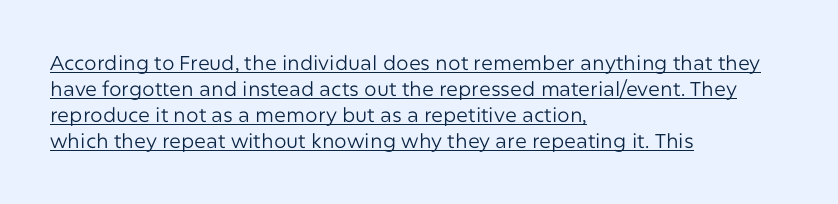
Line beginnings align vertically; line endings do not. The font's upright variant was chosen for this text. Is the letter spacing exaggerated? No — it looks like the ordinary default. Does the leading feel generous? No, just average. The passage shown is underscored from start to finish. A quiet, ordinary-to-light weight characterises the typeface.
